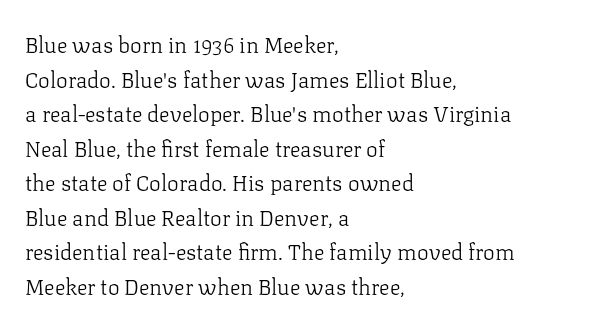
{"italic": "no", "bold": "no", "underline": "no", "align": "left", "line_spacing": "normal", "line_spacing_ratio": 1.57, "letter_spacing": "normal", "letter_spacing_em": 0.0, "glyph_px": 22}
